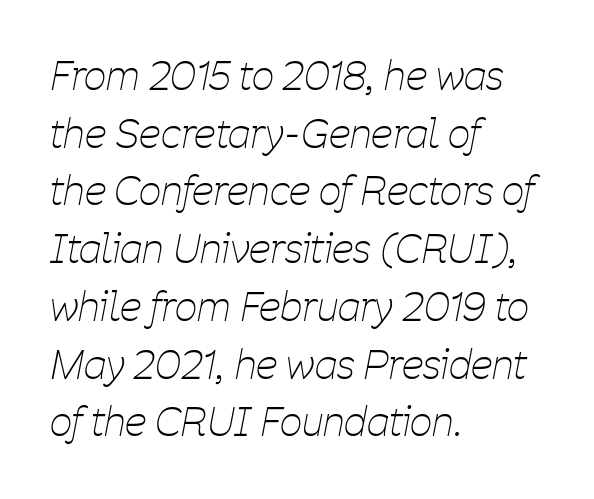
{"italic": "yes", "lean": "right", "slant_degrees": 11, "bold": "no", "weight": "thin", "width": "condensed", "stroke_contrast": "low", "x_height": "medium", "monospaced": "no", "underline": "no", "align": "left", "line_spacing": "normal", "line_spacing_ratio": 1.48, "letter_spacing": "normal", "letter_spacing_em": 0.0, "glyph_px": 39}
